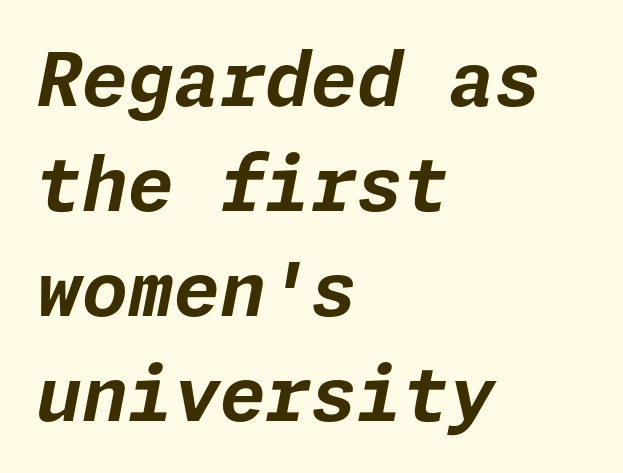
{"italic": "yes", "lean": "right", "slant_degrees": 11, "bold": "yes", "weight": "bold", "width": "normal", "stroke_contrast": "low", "x_height": "medium", "underline": "no", "align": "left", "line_spacing": "normal", "line_spacing_ratio": 1.42, "letter_spacing": "normal", "letter_spacing_em": 0.0, "glyph_px": 74}
